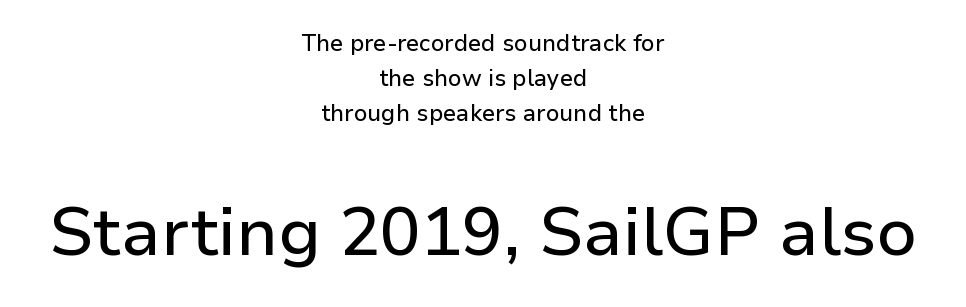
Q: Is the text italic (slanted)? A: No, it is upright.
Q: Is the typeface a serif or a sans-serif typeface? A: Sans-serif.
Q: Is the text underlined? A: No.
Q: How is the paragraph aligned? A: Centered.
Q: Is the spacing between letters normal or unusually wide? A: Normal.
Q: Is the spacing between lines tight, normal or loose? A: Normal.
Q: Which block of text is set in a larger size, the first (top) or the second (bottom)? A: The second (bottom) one.
Q: Width (condensed, normal, or wide)? A: Normal.
Q: Stroke contrast? A: Low.
Q: x-height? A: Medium.
Q: Monospaced? A: No.
